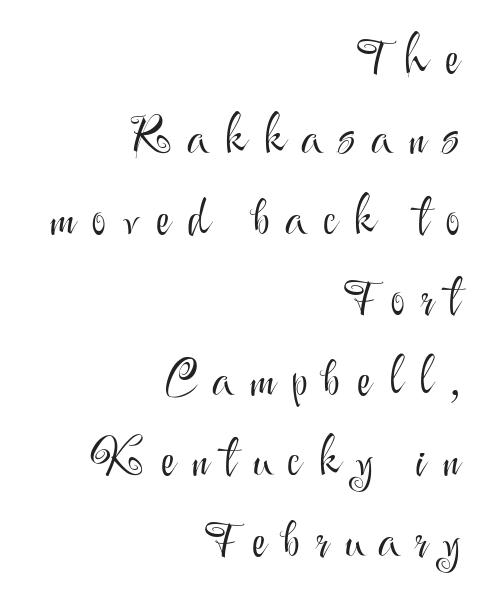
The image shows 50 px light sans-serif type; set right-aligned, normal line spacing (1.61x), unusually wide letter spacing (+0.33 em), not underlined; medium stroke contrast and a small x-height.
